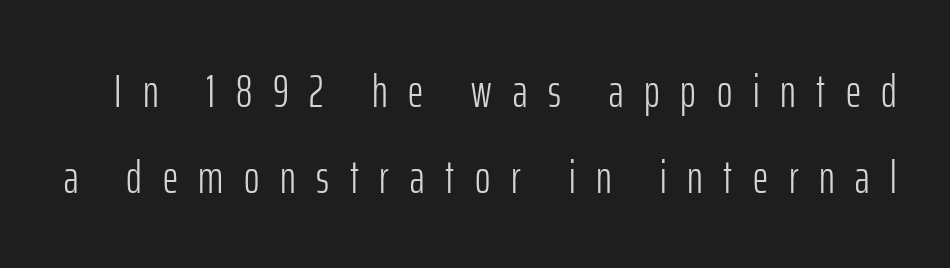
Honestly, the letter spacing is so wide it's the main thing you notice. The area under the type is left untouched. A sans-serif font was chosen for this passage. The font's upright variant was chosen for this text. Spacing verdict: proportional, widths tailored to each character.
